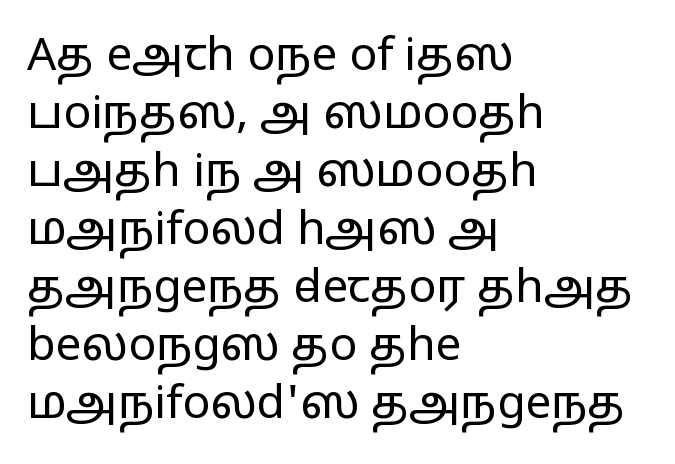
Q: Is the text bold? A: No.
Q: Is the text italic (slanted)? A: No, it is upright.
Q: Is the typeface a serif or a sans-serif typeface? A: Sans-serif.
Q: Is the text underlined? A: No.
Q: How is the paragraph aligned? A: Left-aligned.
Q: Is the spacing between letters normal or unusually wide? A: Normal.
Q: Is the spacing between lines tight, normal or loose? A: Normal.
Q: Width (condensed, normal, or wide)? A: Wide.
Q: Stroke contrast? A: Low.
Q: x-height? A: Medium.
Q: Monospaced? A: No.
